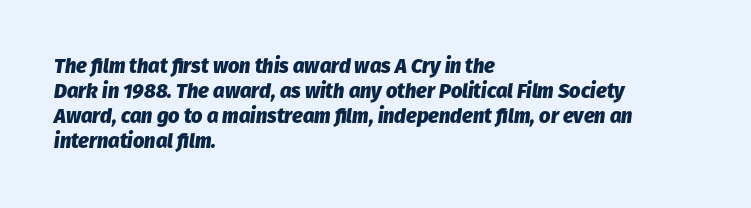
Inter-character spacing is left at the font's built-in metrics. Set as a true bold cut, around the 700 mark. Clear beneath every line of the passage. The designer left line spacing at the default. An italicized treatment has been applied to the whole sample.
